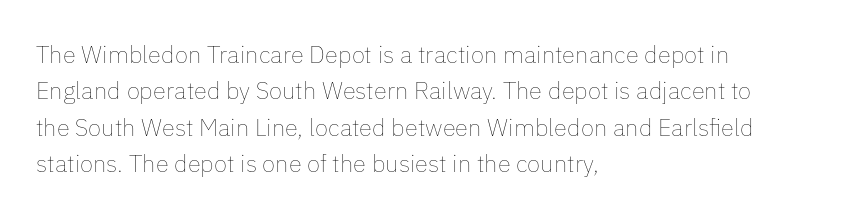
Q: Is the text bold? A: No.
Q: Is the text italic (slanted)? A: No, it is upright.
Q: Is the text underlined? A: No.
Q: How is the paragraph aligned? A: Left-aligned.
Q: Is the spacing between letters normal or unusually wide? A: Normal.
Q: Is the spacing between lines tight, normal or loose? A: Normal.
